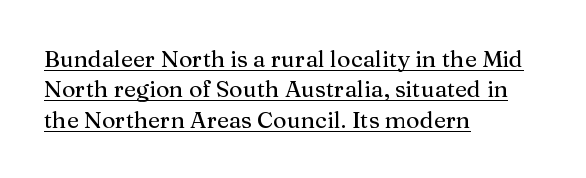
The image shows 23 px text type, upright; set left-aligned, normal line spacing (1.32x), normal letter spacing, underlined.
